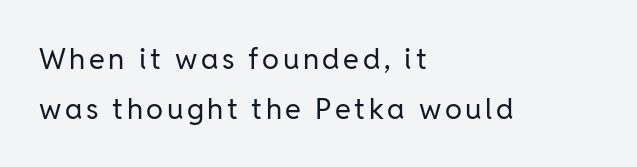
The image shows 29 px regular-weight sans-serif type, upright; set left-aligned, line spacing 1.72x, not underlined; low stroke contrast and a medium x-height.
